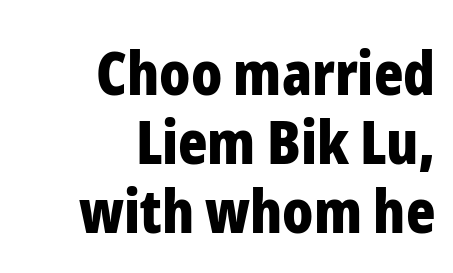
Q: Is the text bold? A: Yes.
Q: Is the text italic (slanted)? A: No, it is upright.
Q: Is the typeface a serif or a sans-serif typeface? A: Sans-serif.
Q: Is the text underlined? A: No.
Q: How is the paragraph aligned? A: Right-aligned.
Q: Is the spacing between letters normal or unusually wide? A: Normal.
Q: Is the spacing between lines tight, normal or loose? A: Tight.
Q: Width (condensed, normal, or wide)? A: Condensed.
Q: Stroke contrast? A: Low.
Q: x-height? A: Medium.
Q: Monospaced? A: No.
